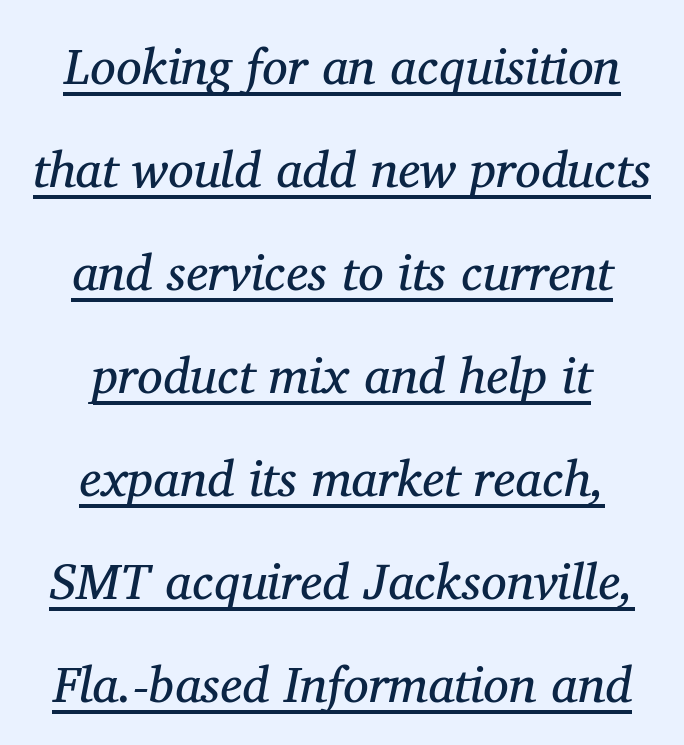
{"serif": "yes", "italic": "yes", "lean": "right", "slant_degrees": 11, "bold": "no", "weight": "regular", "width": "normal", "stroke_contrast": "medium", "x_height": "medium", "monospaced": "no", "underline": "yes", "align": "center", "line_spacing": "loose", "line_spacing_ratio": 2.02, "letter_spacing": "normal", "letter_spacing_em": 0.0, "glyph_px": 51}
